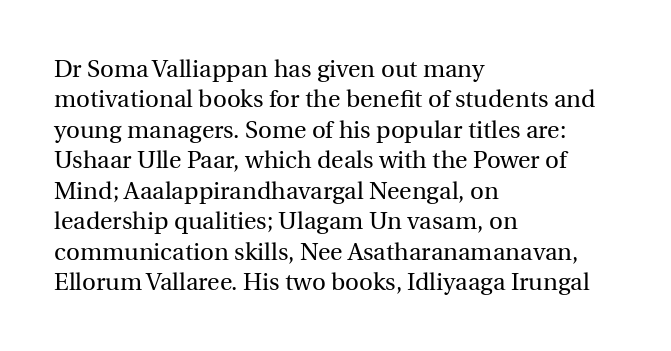
{"italic": "no", "bold": "no", "underline": "no", "align": "left", "line_spacing": "normal", "line_spacing_ratio": 1.27, "letter_spacing": "normal", "letter_spacing_em": 0.0, "glyph_px": 24}
